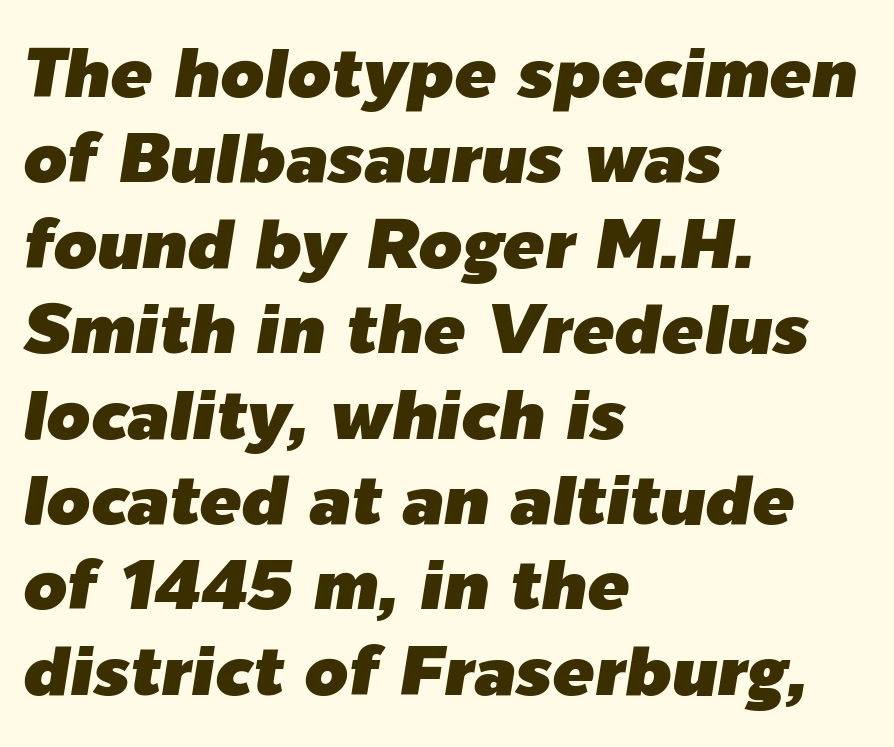
Italic? Definitely — the glyphs are oblique. Spacing verdict: proportional, widths tailored to each character. This rendering features lettering with no underline. Line starts are locked; line ends wander. The line texture is even and compact thanks to regular tracking.
